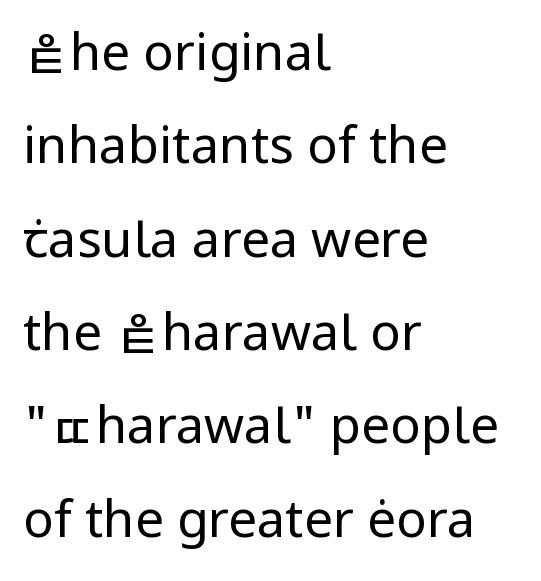
Each word holds together tightly as a unit, with standard inter-letter gaps. Check under the words: just untouched page. These lines are composed in type without serifs. No italicization has been applied; the sample stays upright. These lines are rendered in a variable-pitch font.
